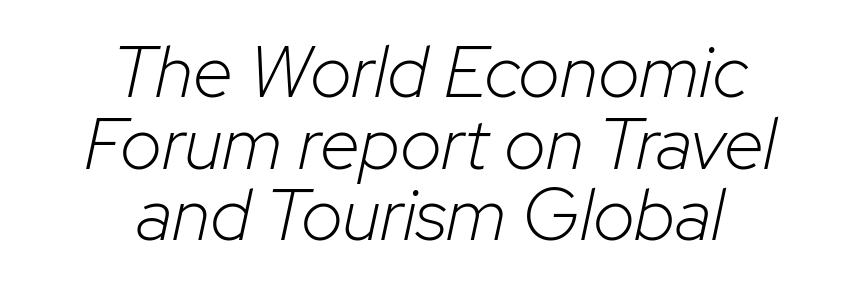
The image shows 73 px light type, italic (leaning right); set centered, tight line spacing (0.98x), normal letter spacing, not underlined; low stroke contrast and a medium x-height.
